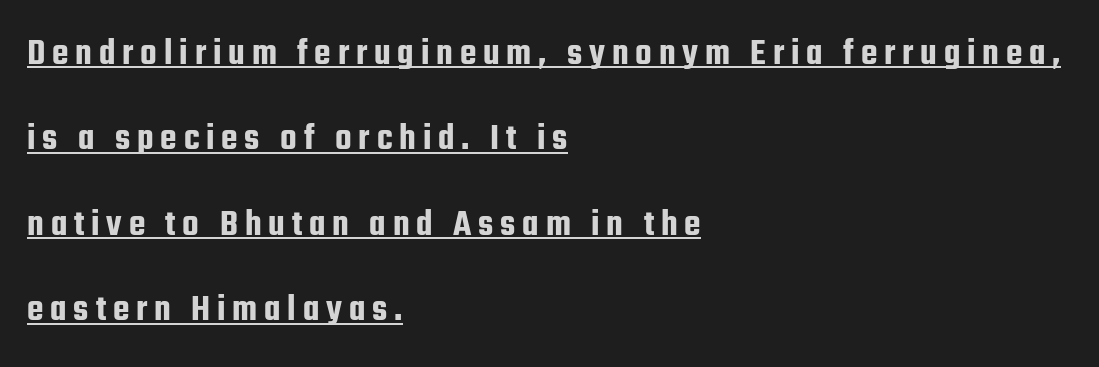
Q: Is the text italic (slanted)? A: No, it is upright.
Q: Is the typeface a serif or a sans-serif typeface? A: Sans-serif.
Q: Is the text underlined? A: Yes.
Q: How is the paragraph aligned? A: Left-aligned.
Q: Is the spacing between lines tight, normal or loose? A: Loose.
Q: Width (condensed, normal, or wide)? A: Condensed.
Q: Stroke contrast? A: Low.
Q: x-height? A: Medium.
Q: Monospaced? A: No.
